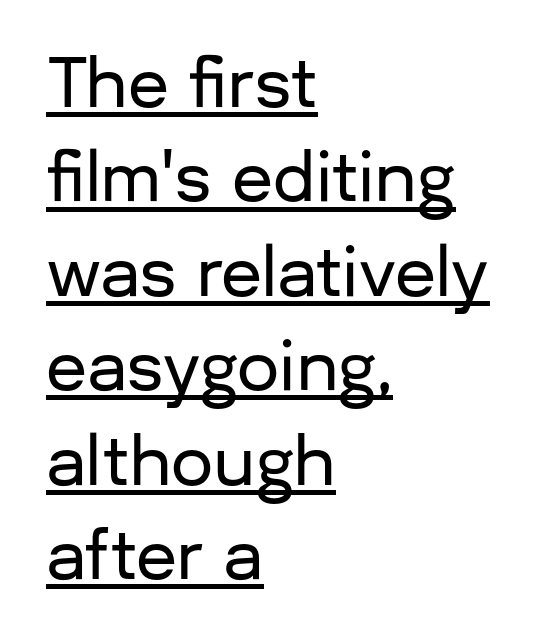
Q: Is the text italic (slanted)? A: No, it is upright.
Q: Is the typeface a serif or a sans-serif typeface? A: Sans-serif.
Q: Is the text underlined? A: Yes.
Q: How is the paragraph aligned? A: Left-aligned.
Q: Is the spacing between letters normal or unusually wide? A: Normal.
Q: Is the spacing between lines tight, normal or loose? A: Normal.
Q: Width (condensed, normal, or wide)? A: Normal.
Q: Stroke contrast? A: Low.
Q: x-height? A: Medium.
Q: Monospaced? A: No.
